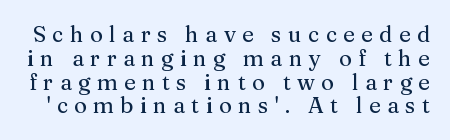
The strip under each line holds only bare page. Upright lettering throughout. The line-height multiplier appears low, near solid setting. Compared with typical body copy, the letter spacing here is much looser.
